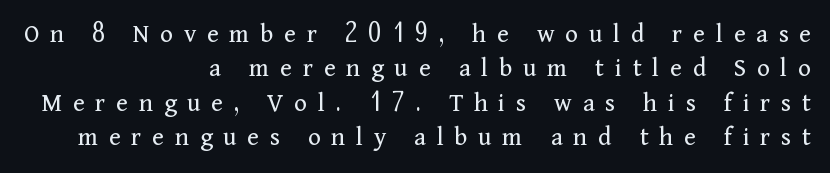
Weight: regular or lighter. In terms of posture, this sample is upright. Every row of glyphs terminates at an identical x-position on the right. Vertically, the passage feels balanced, rows spaced as you'd expect. Nobody drew a line under any word here.
